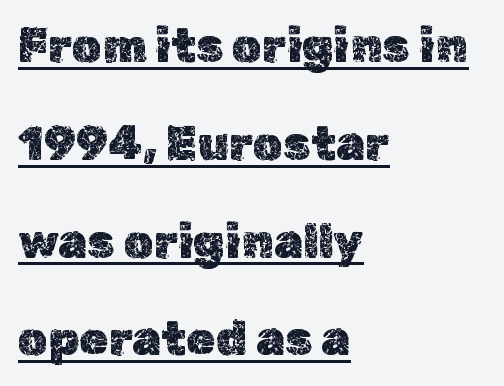
Q: Is the text italic (slanted)? A: No, it is upright.
Q: Is the text underlined? A: Yes.
Q: How is the paragraph aligned? A: Left-aligned.
Q: Is the spacing between letters normal or unusually wide? A: Normal.
Q: Is the spacing between lines tight, normal or loose? A: Loose.
Q: Width (condensed, normal, or wide)? A: Normal.
Q: x-height? A: Medium.
Q: Monospaced? A: No.
